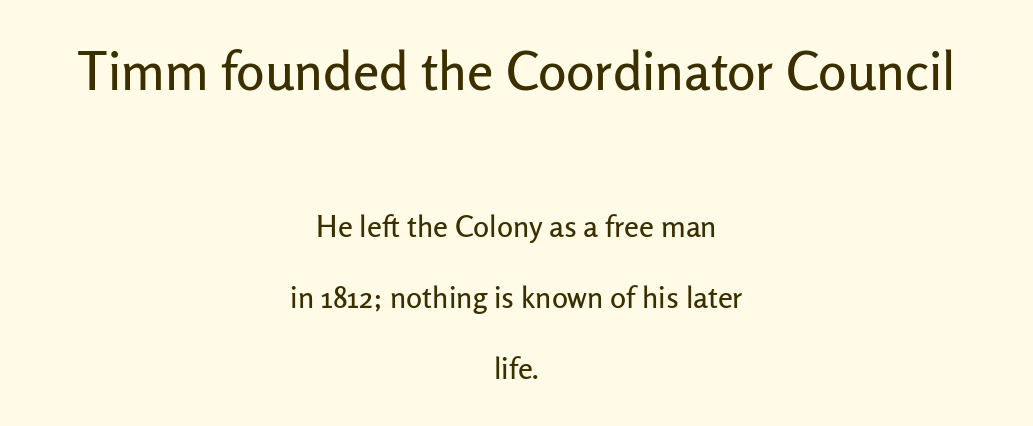
Q: Is the text italic (slanted)? A: No, it is upright.
Q: Is the typeface a serif or a sans-serif typeface? A: Sans-serif.
Q: Is the text underlined? A: No.
Q: How is the paragraph aligned? A: Centered.
Q: Is the spacing between letters normal or unusually wide? A: Normal.
Q: Is the spacing between lines tight, normal or loose? A: Loose.
Q: Which block of text is set in a larger size, the first (top) or the second (bottom)? A: The first (top) one.
Q: Width (condensed, normal, or wide)? A: Normal.
Q: Stroke contrast? A: Low.
Q: x-height? A: Medium.
Q: Monospaced? A: No.
